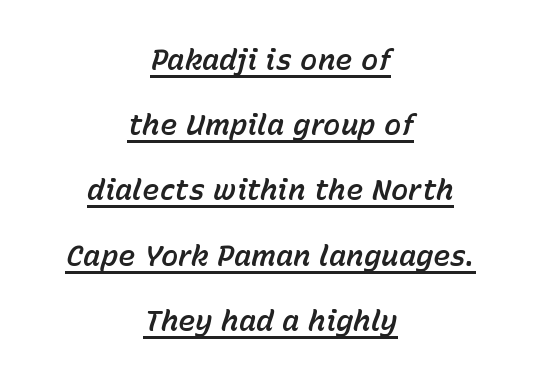
The rendering uses a large line-height, opening up the rows. These lines were composed using italics. Proportional: the letters do not fall into vertical columns. Has an underline been added? It has. Compared with a flush-left layout, this one balances lines on the center instead.
